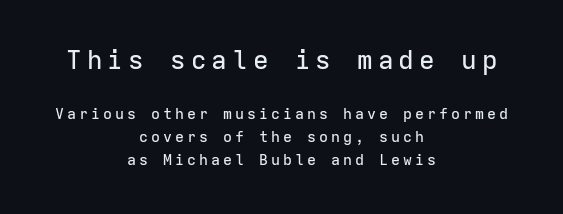
{"italic": "no", "underline": "no", "align": "center", "line_spacing": "normal", "line_spacing_ratio": 1.54, "letter_spacing": "wide", "letter_spacing_em": 0.2, "larger_block": "first", "size_ratio": 1.73, "glyph_px": 26}
